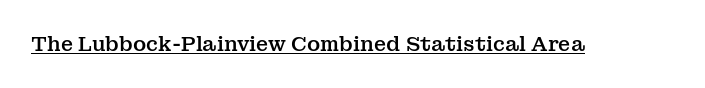
{"italic": "no", "underline": "yes", "letter_spacing": "normal", "letter_spacing_em": 0.0, "glyph_px": 20}
